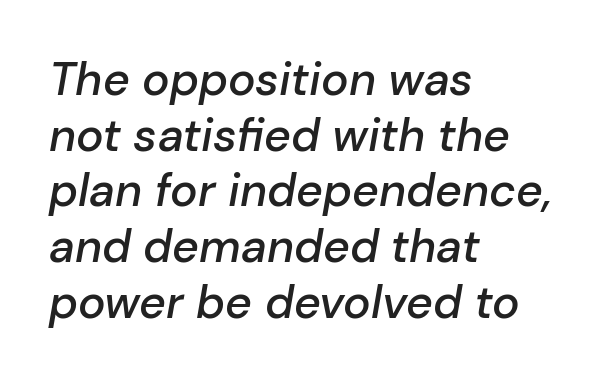
Q: Is the text bold? A: Semi-bold.
Q: Is the text italic (slanted)? A: Yes, it leans right by about 10 degrees.
Q: Is the text underlined? A: No.
Q: How is the paragraph aligned? A: Left-aligned.
Q: Is the spacing between letters normal or unusually wide? A: Normal.
Q: Width (condensed, normal, or wide)? A: Normal.
Q: Stroke contrast? A: Low.
Q: x-height? A: Medium.
Q: Monospaced? A: No.
